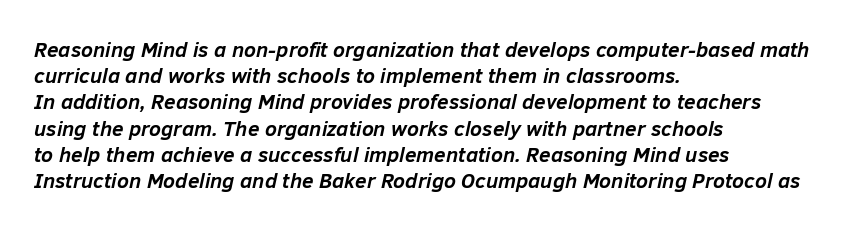
The image shows 21 px bold type, italic (leaning right); set left-aligned, normal line spacing (1.25x), normal letter spacing, not underlined.
